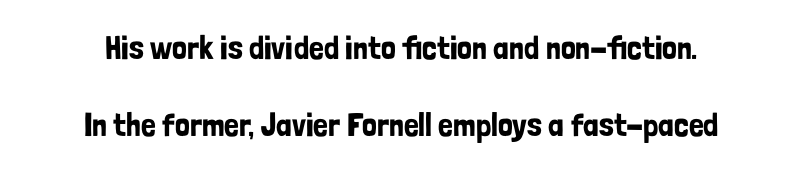
{"serif": "no", "italic": "no", "width": "condensed", "stroke_contrast": "low", "x_height": "medium", "monospaced": "no", "underline": "no", "align": "center", "line_spacing": "loose", "line_spacing_ratio": 2.33, "letter_spacing": "normal", "letter_spacing_em": 0.0, "glyph_px": 33}
